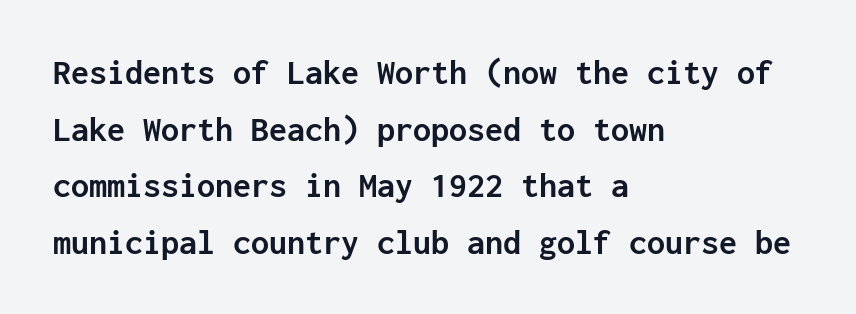
The image shows 36 px semibold sans-serif type, upright, monospaced; set left-aligned, normal line spacing (1.57x), normal letter spacing, not underlined; low stroke contrast and a medium x-height.
